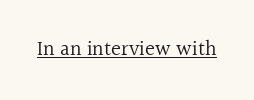
Italic: no, the glyphs are upright roman. You can see a thin bar hugging the bottom of the glyphs. Nothing heavy about these letters — not bold at all. Look at the tracking — it's just the regular setting, nothing added.
